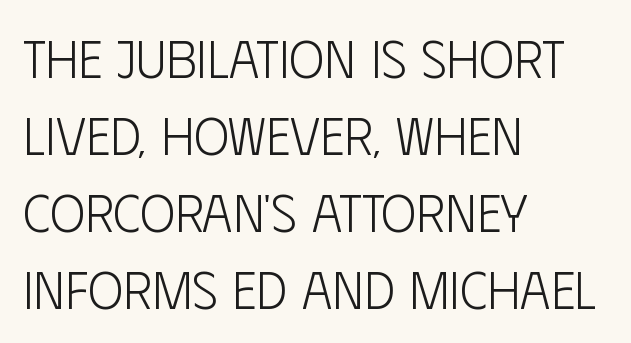
The image shows 53 px light, condensed sans-serif type, upright; set left-aligned, normal line spacing (1.45x), normal letter spacing, not underlined; low stroke contrast and a large x-height.
